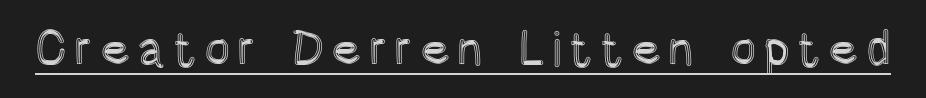
Characters remain perfectly vertical along every line. Looks like regular typesetting: each glyph gets only the width it needs. Students, observe the line beneath the letters — that is underlining.
